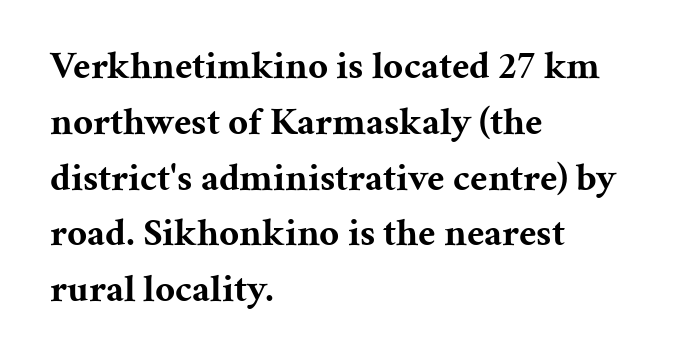
Q: Is the text bold? A: Yes.
Q: Is the text italic (slanted)? A: No, it is upright.
Q: Is the typeface a serif or a sans-serif typeface? A: Serif.
Q: Is the text underlined? A: No.
Q: How is the paragraph aligned? A: Left-aligned.
Q: Is the spacing between letters normal or unusually wide? A: Normal.
Q: Is the spacing between lines tight, normal or loose? A: Normal.
Q: Width (condensed, normal, or wide)? A: Normal.
Q: Stroke contrast? A: Medium.
Q: x-height? A: Medium.
Q: Monospaced? A: No.
